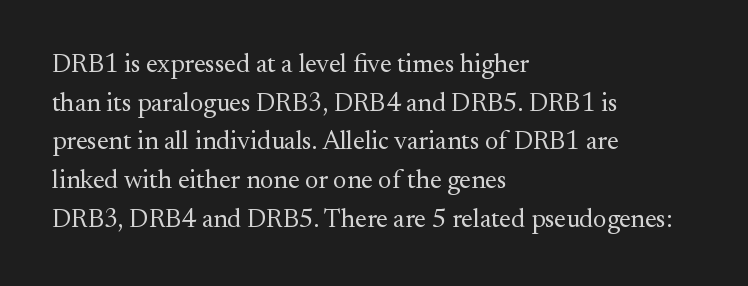
The image shows 26 px text type, upright; set left-aligned, normal line spacing (1.49x), normal letter spacing, not underlined.
